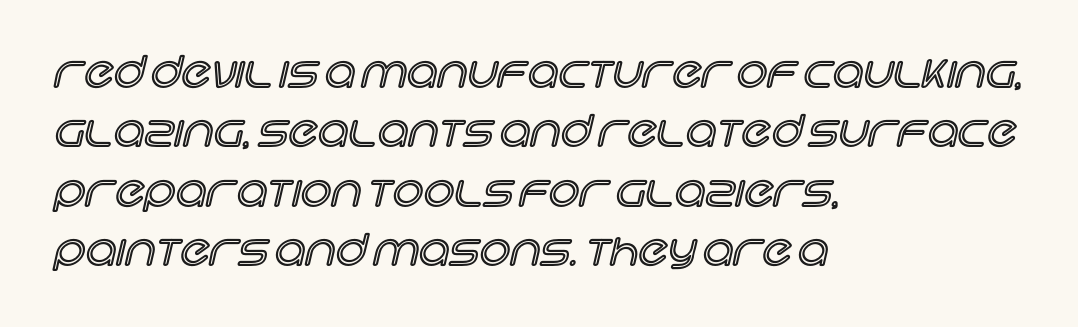
The image shows 43 px text type; set left-aligned, normal line spacing (1.38x), normal letter spacing, not underlined; a large x-height.
